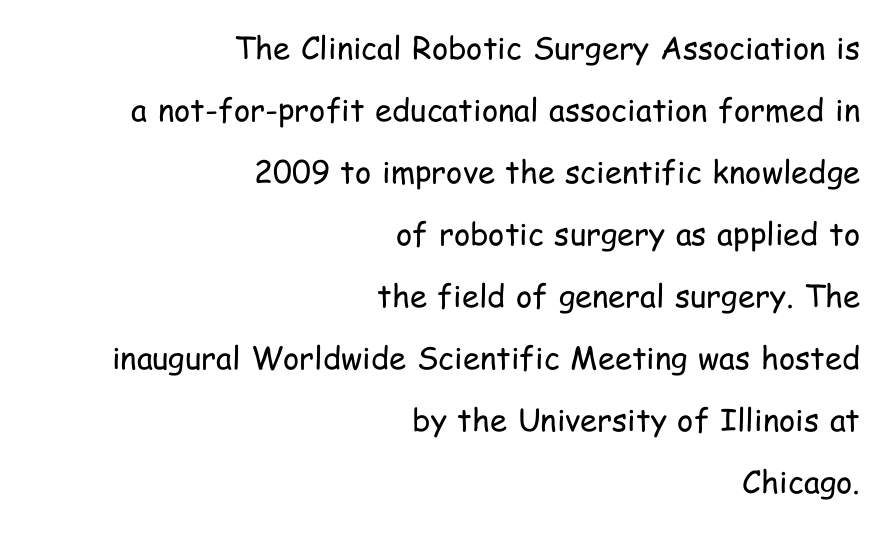
Each stroke keeps to a modest, everyday thickness or less. This rendering employs a face without finishing strokes, i.e., a sans-serif. What stands out about the letter spacing? Nothing — it is the standard amount. Notice how the stems are strictly vertical — no italics here. Leftover space on each line is placed entirely before the opening word.
